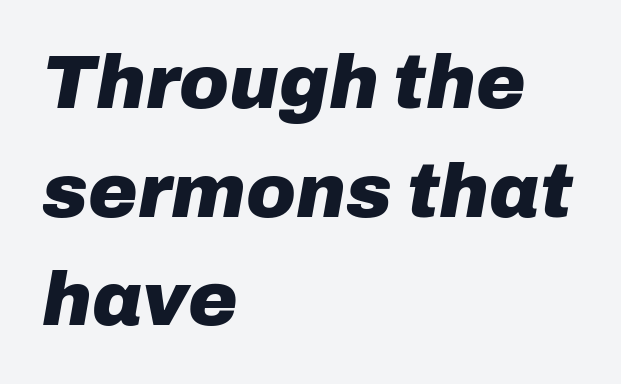
The image shows 75 px heavy type, italic (leaning right); set left-aligned, normal line spacing (1.45x), normal letter spacing, not underlined; low stroke contrast and a medium x-height.
